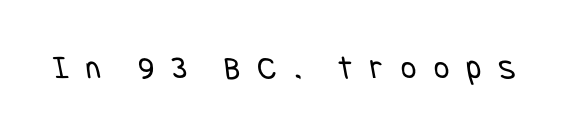
Are there feet on the stems? There aren't — it's a sans. Bare-footed words on every line. The weight tops out at a normal text grade. Observe the wide spacing: letters keep a clear distance from each other.
